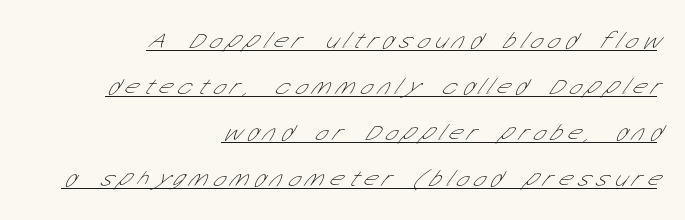
Casual observation: everything's shoved over to the right. Characters follow at a spacing far wider than the type designer built in. Horizontal bands of white between lines are thick stripes. The glyphs are accompanied by a horizontal stroke just below them. The typesetting does not lean heavy: it is not bold.
